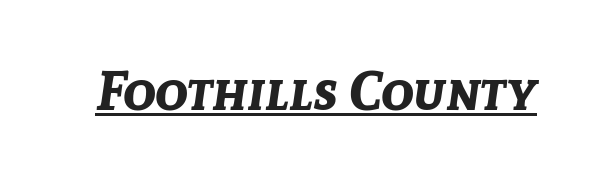
{"italic": "yes", "lean": "right", "slant_degrees": 8, "bold": "yes", "weight": "bold", "width": "normal", "stroke_contrast": "low", "x_height": "medium", "monospaced": "no", "underline": "yes", "letter_spacing": "normal", "letter_spacing_em": 0.0, "glyph_px": 54}
